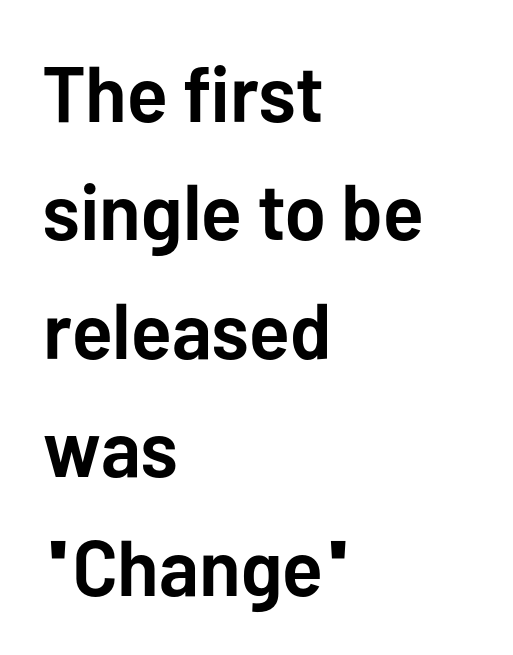
{"serif": "no", "italic": "no", "bold": "yes", "weight": "semibold", "width": "normal", "stroke_contrast": "low", "x_height": "medium", "monospaced": "no", "underline": "no", "align": "left", "line_spacing": "normal", "line_spacing_ratio": 1.5, "letter_spacing": "normal", "letter_spacing_em": 0.0, "glyph_px": 79}
